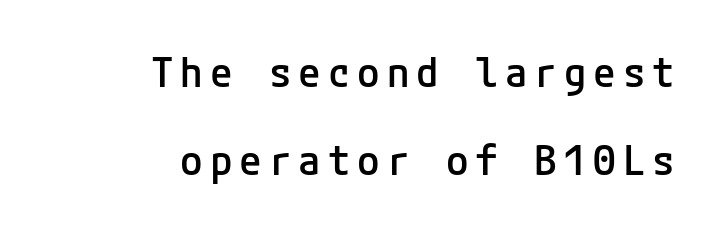
Q: Is the text bold? A: Semi-bold.
Q: Is the text italic (slanted)? A: No, it is upright.
Q: Is the typeface a serif or a sans-serif typeface? A: Sans-serif.
Q: Is the text underlined? A: No.
Q: How is the paragraph aligned? A: Right-aligned.
Q: Is the spacing between lines tight, normal or loose? A: Loose.
Q: Width (condensed, normal, or wide)? A: Normal.
Q: Stroke contrast? A: Low.
Q: x-height? A: Medium.
